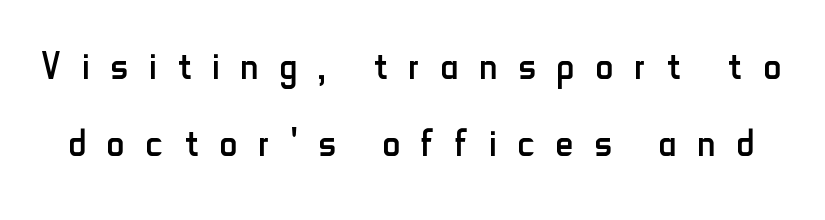
Q: Is the text bold? A: No.
Q: Is the text italic (slanted)? A: No, it is upright.
Q: Is the typeface a serif or a sans-serif typeface? A: Sans-serif.
Q: Is the text underlined? A: No.
Q: Is the spacing between letters normal or unusually wide? A: Unusually wide.
Q: Is the spacing between lines tight, normal or loose? A: Normal.
Q: Width (condensed, normal, or wide)? A: Condensed.
Q: Stroke contrast? A: Low.
Q: x-height? A: Small.
Q: Monospaced? A: No.
